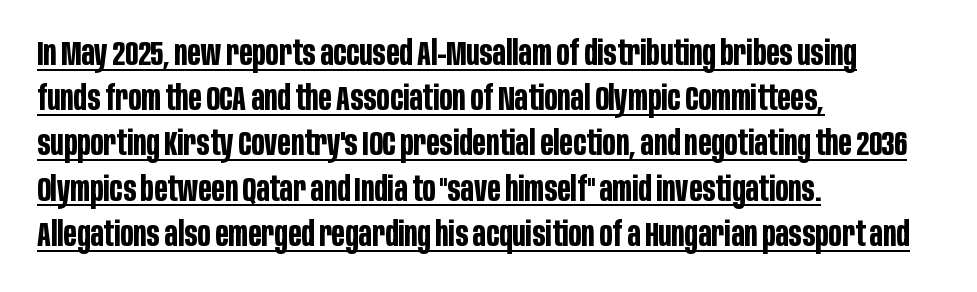
Q: Is the text bold? A: Yes.
Q: Is the text italic (slanted)? A: No, it is upright.
Q: Is the typeface a serif or a sans-serif typeface? A: Sans-serif.
Q: Is the text underlined? A: Yes.
Q: How is the paragraph aligned? A: Left-aligned.
Q: Is the spacing between letters normal or unusually wide? A: Normal.
Q: Is the spacing between lines tight, normal or loose? A: Normal.
Q: Width (condensed, normal, or wide)? A: Condensed.
Q: Stroke contrast? A: Low.
Q: x-height? A: Large.
Q: Monospaced? A: No.
